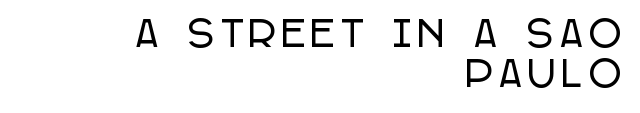
{"serif": "no", "italic": "no", "width": "condensed", "stroke_contrast": "low", "x_height": "large", "monospaced": "no", "underline": "no", "align": "right", "line_spacing": "tight", "line_spacing_ratio": 1.14, "glyph_px": 35}
